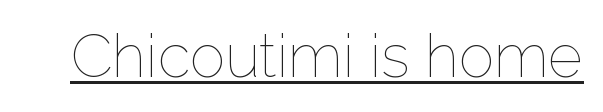
The image shows 60 px thin type, upright; set normal letter spacing, underlined; low stroke contrast and a medium x-height.
